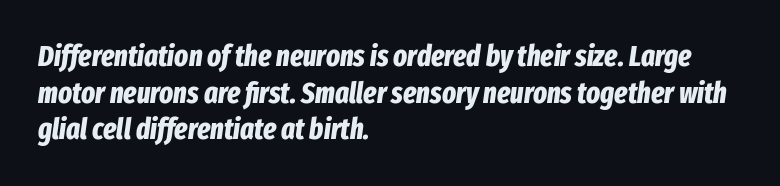
If you drew a line through each stem, it would be angled. A dark, heavy texture on the line: the type is bold. The space between consecutive lines is moderate. Nothing unusual about the tracking: characters are spaced as the font intends. Spacing verdict: proportional, widths tailored to each character.
